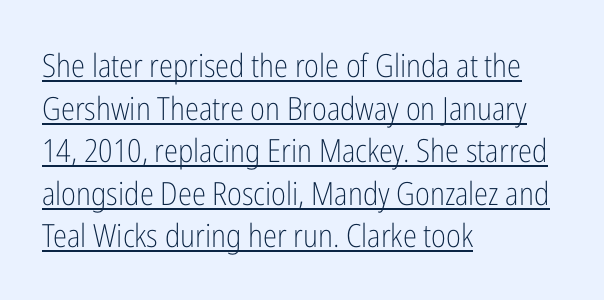
Q: Is the text bold? A: No.
Q: Is the text italic (slanted)? A: No, it is upright.
Q: Is the typeface a serif or a sans-serif typeface? A: Sans-serif.
Q: Is the text underlined? A: Yes.
Q: How is the paragraph aligned? A: Left-aligned.
Q: Is the spacing between letters normal or unusually wide? A: Normal.
Q: Is the spacing between lines tight, normal or loose? A: Normal.
Q: Width (condensed, normal, or wide)? A: Condensed.
Q: Stroke contrast? A: Low.
Q: x-height? A: Medium.
Q: Monospaced? A: No.
